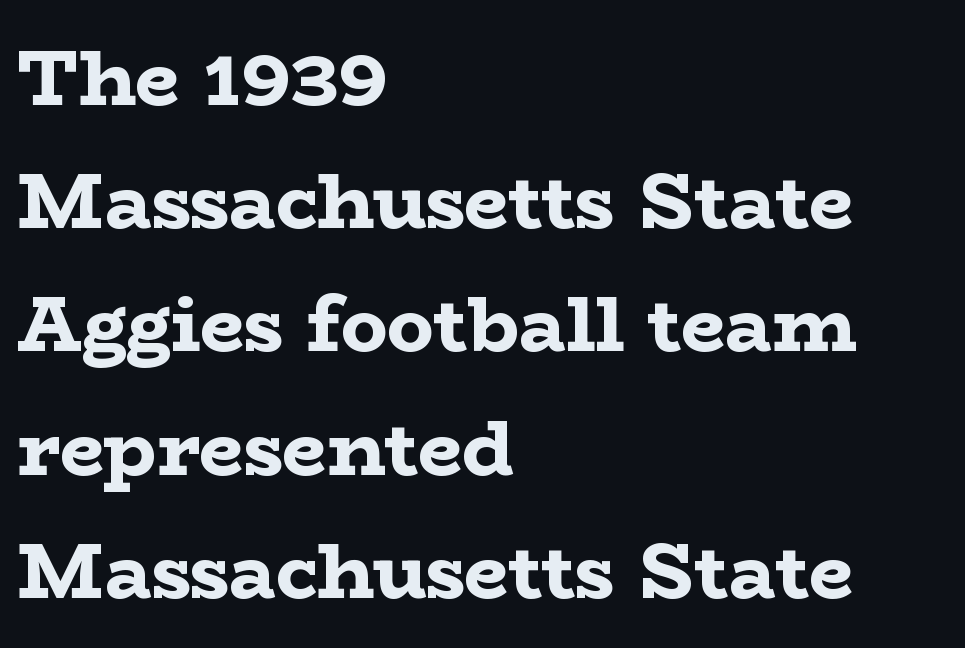
{"serif": "yes", "italic": "no", "bold": "yes", "weight": "bold", "width": "wide", "stroke_contrast": "low", "x_height": "medium", "monospaced": "no", "underline": "no", "align": "left", "line_spacing": "normal", "line_spacing_ratio": 1.58, "letter_spacing": "normal", "letter_spacing_em": 0.0, "glyph_px": 78}
